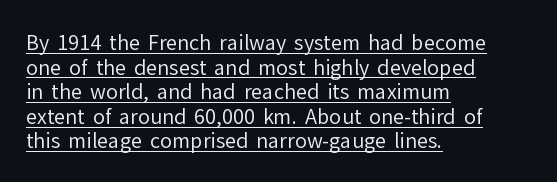
The image shows 20 px text type, upright; set left-aligned, line spacing 1.23x, normal letter spacing, underlined.
